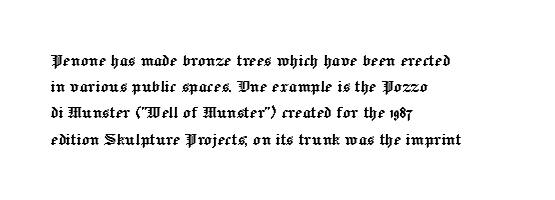
{"italic": "no", "underline": "no", "align": "left", "line_spacing": "normal", "line_spacing_ratio": 1.31, "letter_spacing": "normal", "letter_spacing_em": 0.0, "glyph_px": 20}
